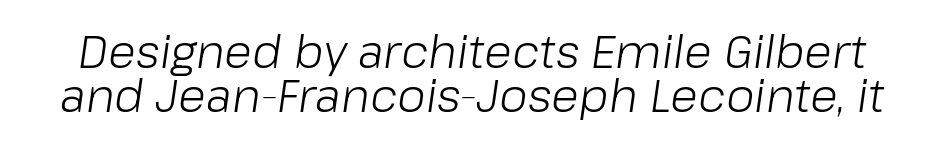
The image shows 46 px light type, italic (leaning right); set tight line spacing (0.96x), normal letter spacing, not underlined; low stroke contrast and a medium x-height.
